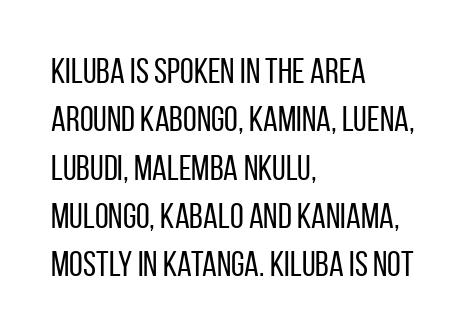
{"serif": "no", "italic": "no", "bold": "no", "weight": "regular", "width": "condensed", "stroke_contrast": "low", "x_height": "large", "monospaced": "no", "underline": "no", "align": "left", "line_spacing": "normal", "line_spacing_ratio": 1.38, "letter_spacing": "normal", "letter_spacing_em": 0.0, "glyph_px": 35}
